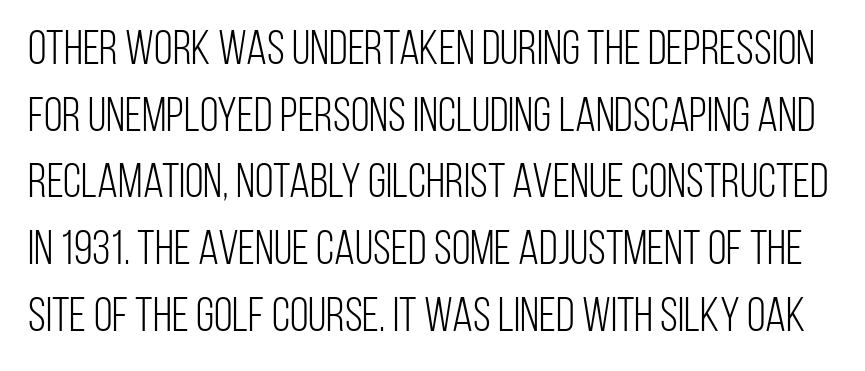
Q: Is the text bold? A: No.
Q: Is the text italic (slanted)? A: No, it is upright.
Q: Is the typeface a serif or a sans-serif typeface? A: Sans-serif.
Q: Is the text underlined? A: No.
Q: Is the spacing between letters normal or unusually wide? A: Normal.
Q: Is the spacing between lines tight, normal or loose? A: Normal.
Q: Width (condensed, normal, or wide)? A: Condensed.
Q: Stroke contrast? A: Low.
Q: x-height? A: Large.
Q: Monospaced? A: No.
